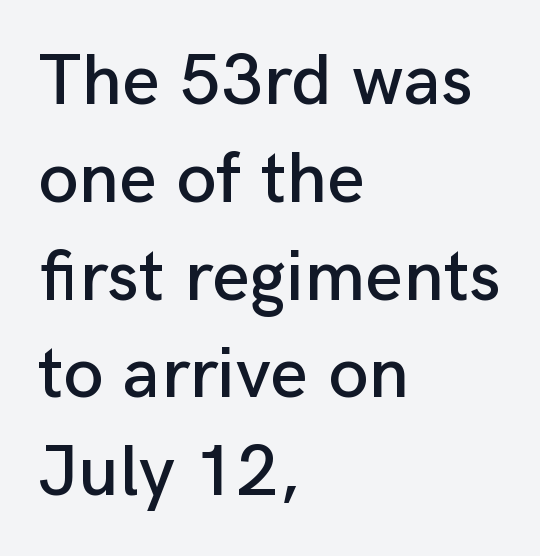
Q: Is the text italic (slanted)? A: No, it is upright.
Q: Is the typeface a serif or a sans-serif typeface? A: Sans-serif.
Q: Is the text underlined? A: No.
Q: How is the paragraph aligned? A: Left-aligned.
Q: Is the spacing between letters normal or unusually wide? A: Normal.
Q: Is the spacing between lines tight, normal or loose? A: Normal.
Q: Width (condensed, normal, or wide)? A: Normal.
Q: Stroke contrast? A: Low.
Q: x-height? A: Medium.
Q: Monospaced? A: No.
